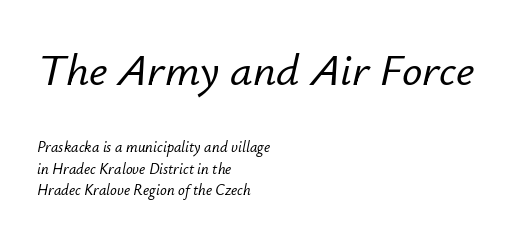
The image shows 45 px text type, italic (leaning right); set left-aligned, normal line spacing (1.41x), normal letter spacing, not underlined; the first (top) block is 3.0x larger; low stroke contrast and a small x-height.
